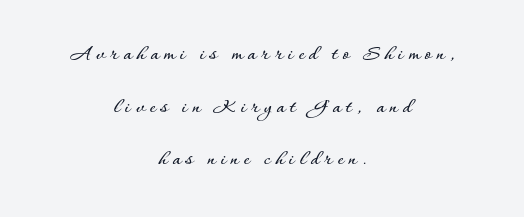
Q: Is the text italic (slanted)? A: Yes.
Q: Is the text underlined? A: No.
Q: How is the paragraph aligned? A: Centered.
Q: Is the spacing between letters normal or unusually wide? A: Unusually wide.
Q: Is the spacing between lines tight, normal or loose? A: Loose.
